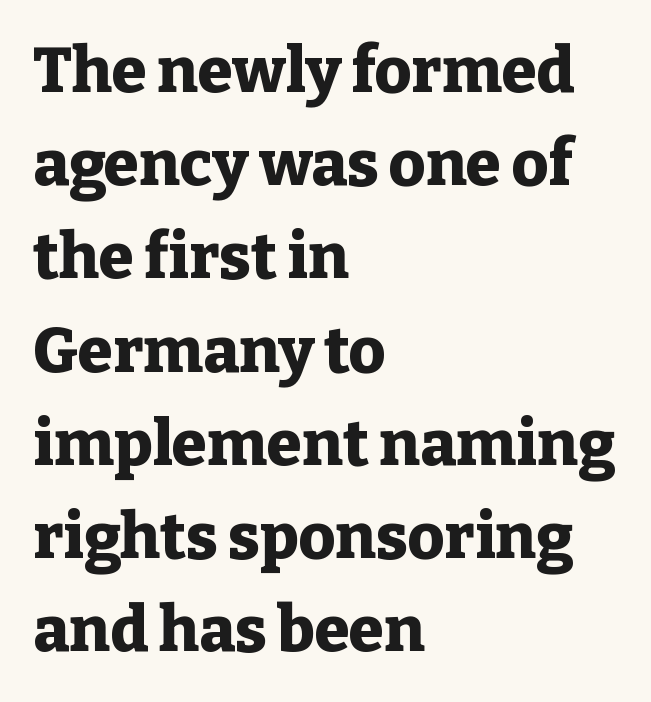
{"serif": "yes", "italic": "no", "bold": "yes", "weight": "heavy", "width": "normal", "stroke_contrast": "low", "x_height": "medium", "monospaced": "no", "underline": "no", "align": "left", "line_spacing": "normal", "line_spacing_ratio": 1.48, "letter_spacing": "normal", "letter_spacing_em": 0.0, "glyph_px": 63}
